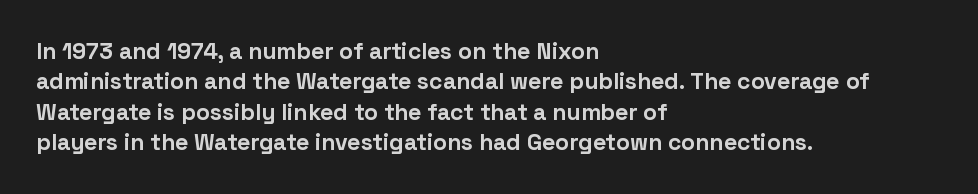
Q: Is the text bold? A: Yes.
Q: Is the text italic (slanted)? A: No, it is upright.
Q: Is the text underlined? A: No.
Q: How is the paragraph aligned? A: Left-aligned.
Q: Is the spacing between letters normal or unusually wide? A: Normal.
Q: Is the spacing between lines tight, normal or loose? A: Normal.
